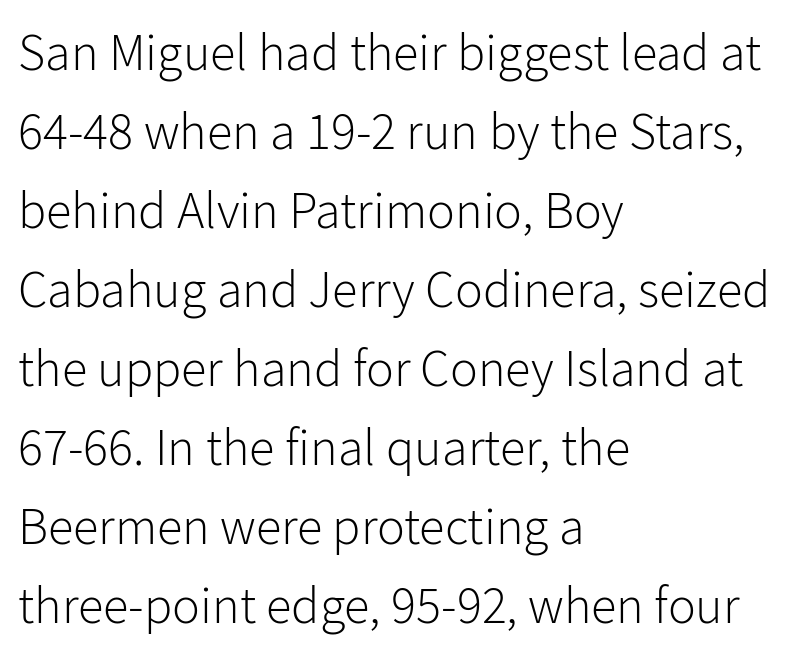
Descender tails drop into unmarked territory. The strokes carry an ordinary text weight at most. The letters advance in unequal steps, a hallmark of proportional type. Leading: standard. The type is set solid horizontally, with unmodified tracking.
